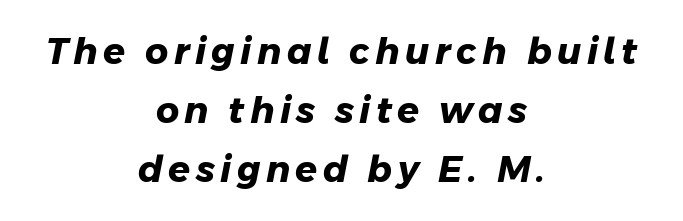
The image shows 36 px heavy sans-serif type; set centered, normal line spacing (1.64x), not underlined; low stroke contrast and a medium x-height.
